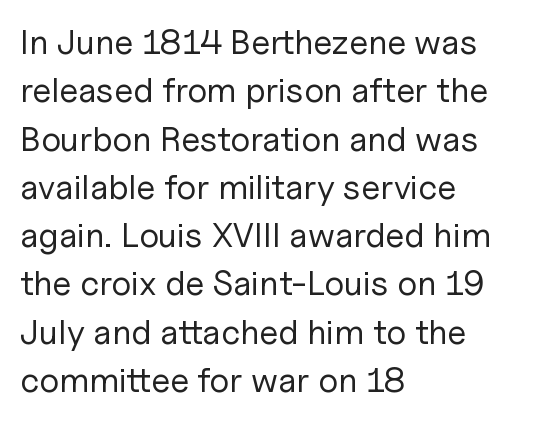
Each letter keeps its own natural width here, so spacing adapts to shape. The space beneath each line is pristine and unruled. Does extra space separate the letters? No, they use regular spacing. The axis of the letterforms is exactly vertical.
